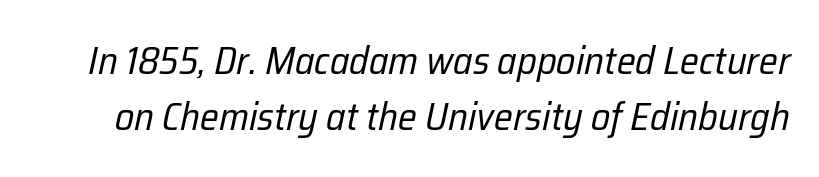
Do the characters align in a grid? No, the font is proportional. These lines keep a tight, regular rhythm from letter to letter. The lettering tilts uniformly, giving the passage an italic look. Glance below the letters and you will spot only blank space. Letters have the restrained weight of plain body copy at most. Students, observe: this is what conventionally led text looks like.
